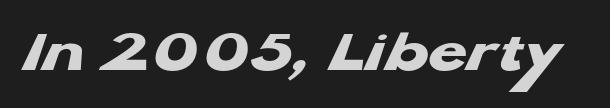
{"serif": "no", "bold": "yes", "weight": "heavy", "width": "wide", "stroke_contrast": "low", "x_height": "medium", "monospaced": "no", "underline": "no", "letter_spacing": "normal", "letter_spacing_em": 0.0, "glyph_px": 63}
